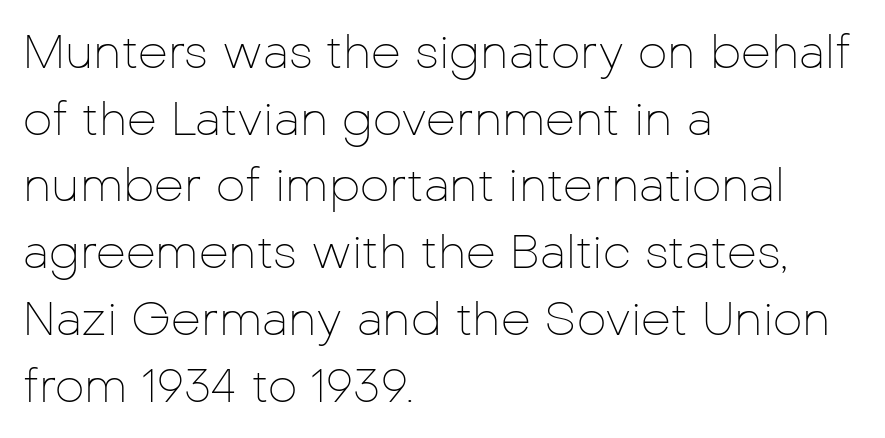
Look at the tracking — it's just the regular setting, nothing added. Style check: upright. Only glyphs here, with clear space below each row. The letters advance in unequal steps, a hallmark of proportional type.
